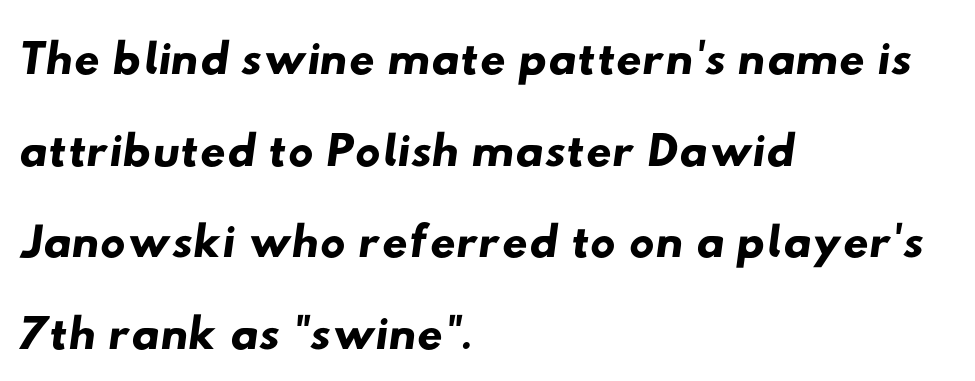
The image shows 71 px wide sans-serif type; set left-aligned, normal line spacing (1.29x), normal letter spacing, not underlined; low stroke contrast and a small x-height.
